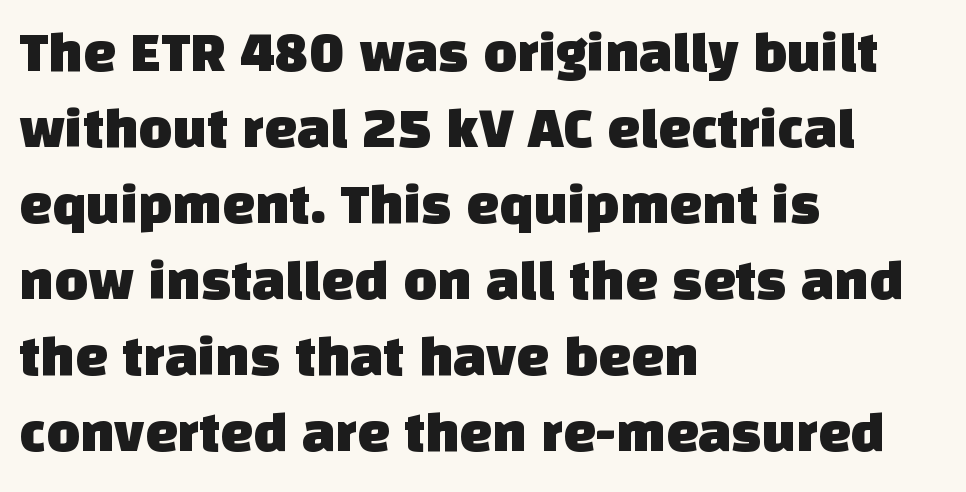
The image shows 58 px sans-serif type; set left-aligned, normal line spacing (1.31x), normal letter spacing, not underlined; low stroke contrast and a large x-height.
